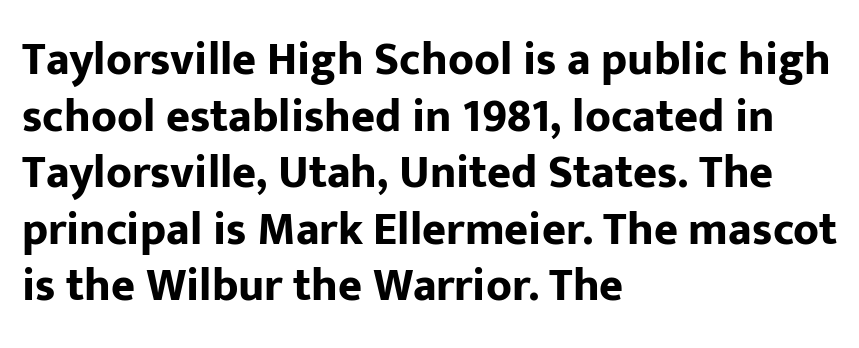
{"serif": "no", "italic": "no", "bold": "yes", "weight": "bold", "width": "normal", "stroke_contrast": "low", "x_height": "medium", "monospaced": "no", "underline": "no", "align": "left", "line_spacing_ratio": 1.23, "letter_spacing": "normal", "letter_spacing_em": 0.0, "glyph_px": 46}
